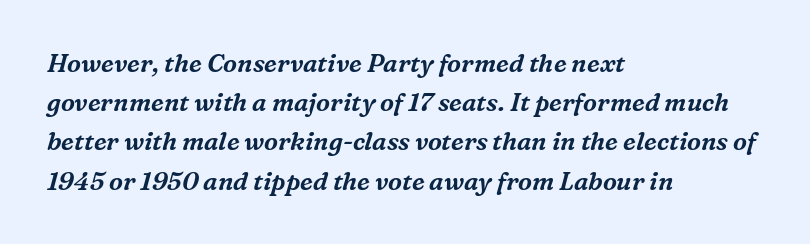
The image shows 25 px text type, italic (leaning right); set left-aligned, normal line spacing (1.57x), normal letter spacing, not underlined.
